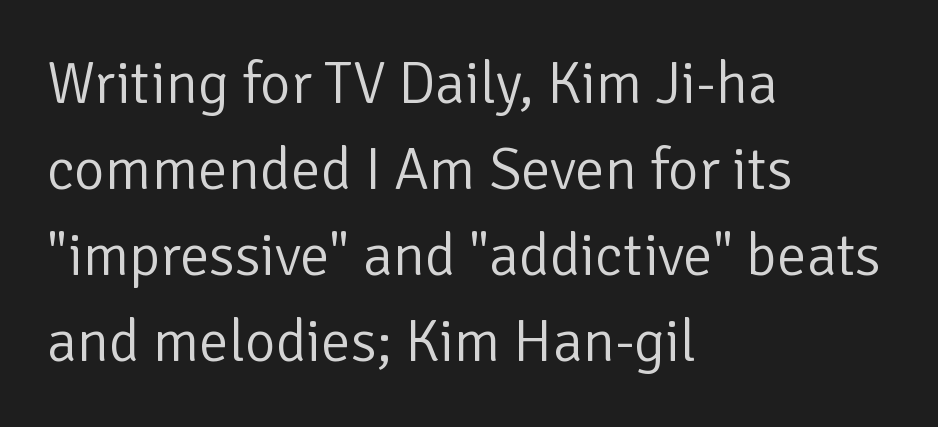
These lines are rendered in a variable-pitch font. Notice how the stems are strictly vertical — no italics here. Does the leading feel generous? No, just average. Decoration check: the copy has no underline. Layout note: lines flush left. Is the type heavy? It reads as light-to-regular instead.
